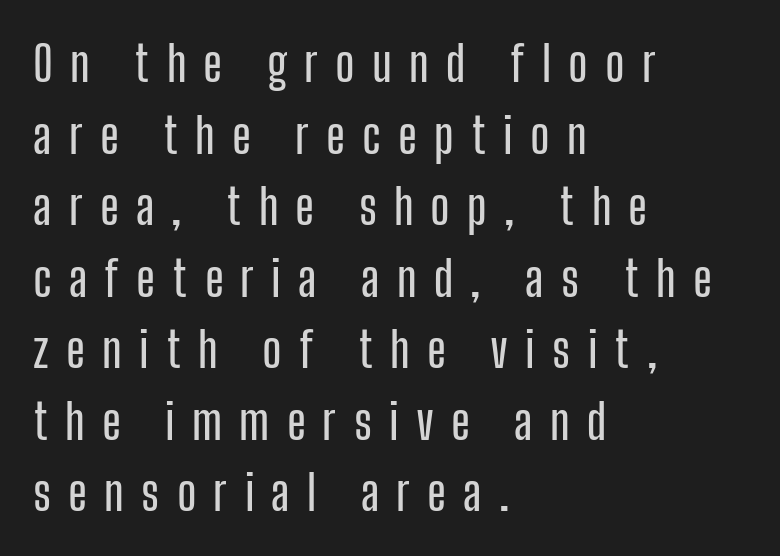
The image shows 49 px condensed sans-serif type, upright; set left-aligned, normal line spacing (1.46x), unusually wide letter spacing (+0.35 em), not underlined; low stroke contrast and a medium x-height.
